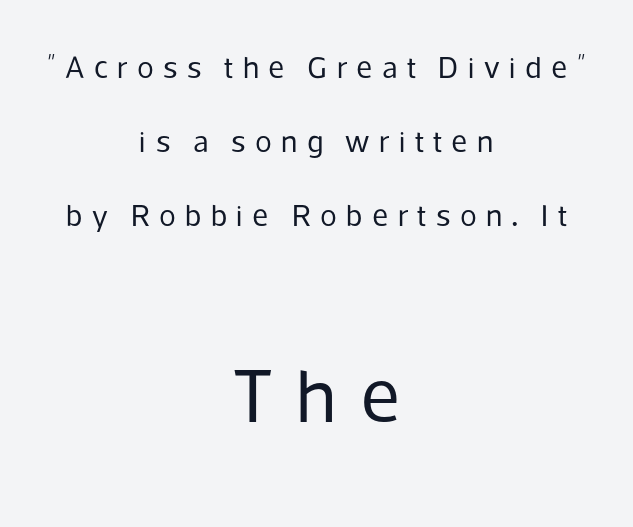
These two chunks differ in scale, with the bottom chunk taking the larger measure. Whoever set this chose breathing room over compactness in the vertical rhythm. Casual observation: everything's sitting right in the middle. The type sits square on the baseline with zero lean.
